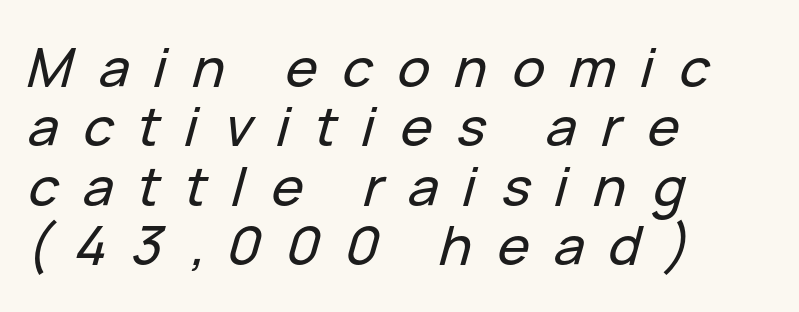
Compared with typical paragraphs, the rows here are closer together. A typesetter would call this proportional, since set widths differ per character. A classic flush-left, rag-right setting is used for this passage. Tracking value appears strongly positive — letters spread wide. The gap between lines stays unmarked.
